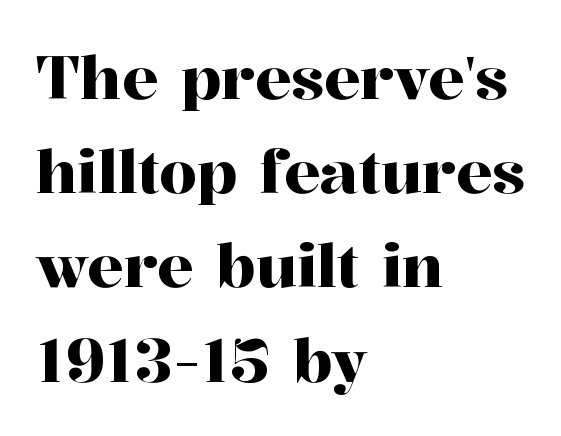
The image shows 60 px serif type, upright; set left-aligned, normal line spacing (1.57x), normal letter spacing, not underlined; high stroke contrast and a medium x-height.
